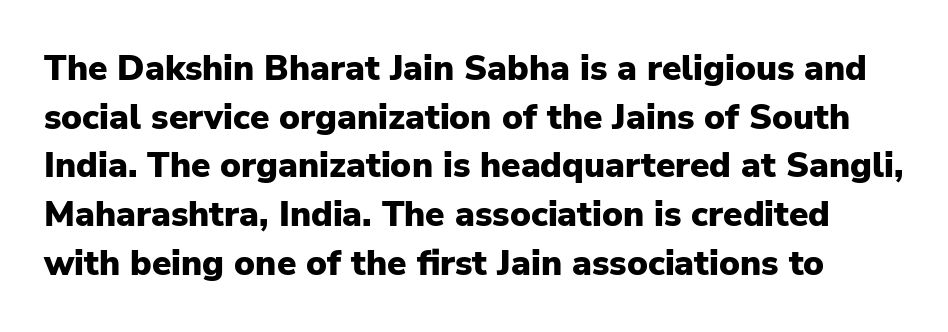
Q: Is the text bold? A: Yes.
Q: Is the text italic (slanted)? A: No, it is upright.
Q: Is the typeface a serif or a sans-serif typeface? A: Sans-serif.
Q: Is the text underlined? A: No.
Q: Is the spacing between letters normal or unusually wide? A: Normal.
Q: Is the spacing between lines tight, normal or loose? A: Normal.
Q: Width (condensed, normal, or wide)? A: Normal.
Q: Stroke contrast? A: Low.
Q: x-height? A: Medium.
Q: Monospaced? A: No.
